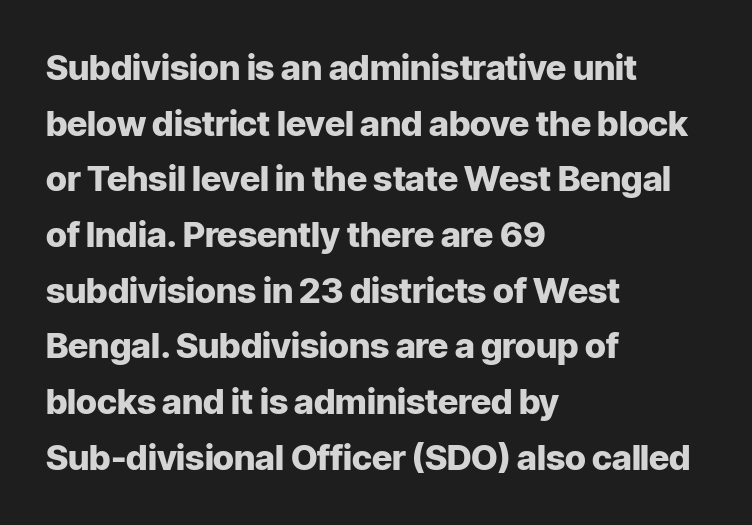
The image shows 35 px heavy sans-serif type, upright; set left-aligned, normal line spacing (1.59x), normal letter spacing, not underlined; low stroke contrast and a medium x-height.
